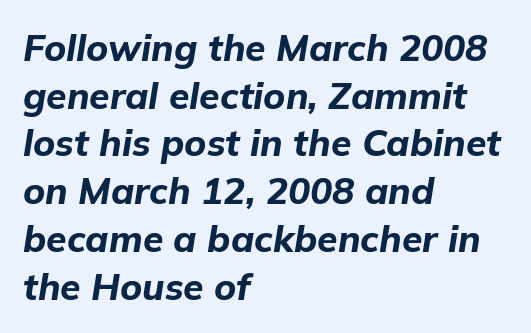
It's the slanting kind of type. Alignment: flush left. Characters follow at the spacing the type designer built in. Weight: bold. Note the varied advance widths — an 'i' is clearly narrower than an 'm'.
